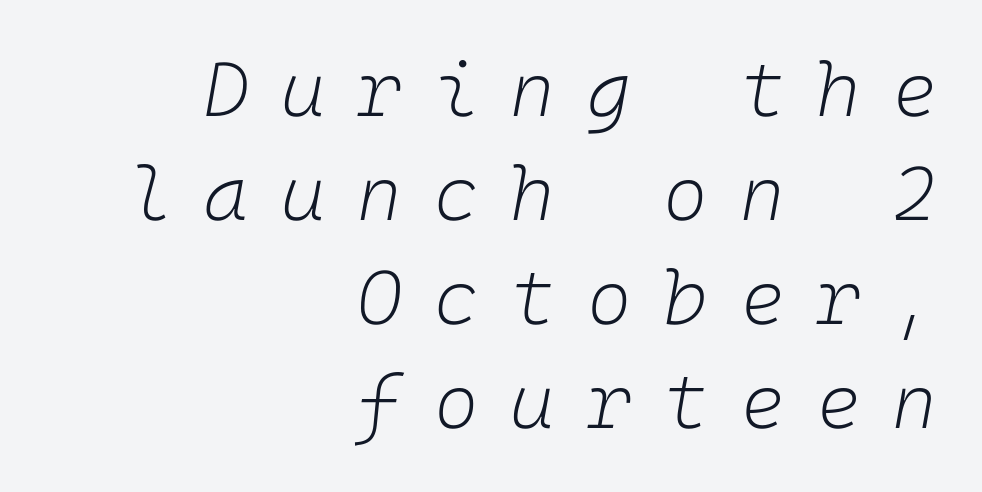
Q: Is the text bold? A: No.
Q: Is the text italic (slanted)? A: Yes, it leans right by about 10 degrees.
Q: Is the text underlined? A: No.
Q: How is the paragraph aligned? A: Right-aligned.
Q: Is the spacing between letters normal or unusually wide? A: Unusually wide.
Q: Is the spacing between lines tight, normal or loose? A: Normal.
Q: Width (condensed, normal, or wide)? A: Normal.
Q: Stroke contrast? A: Low.
Q: x-height? A: Medium.
